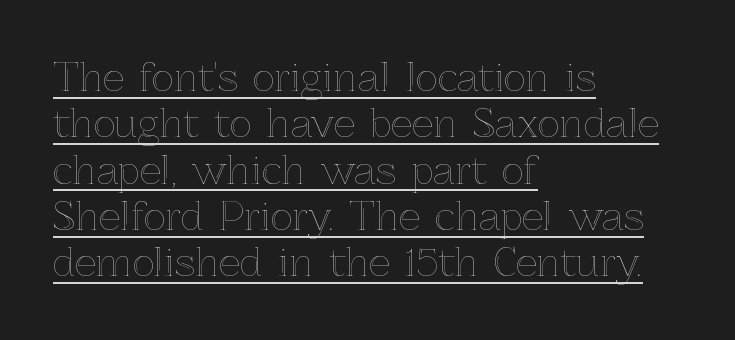
Q: Is the text italic (slanted)? A: No, it is upright.
Q: Is the text underlined? A: Yes.
Q: How is the paragraph aligned? A: Left-aligned.
Q: Is the spacing between letters normal or unusually wide? A: Normal.
Q: Width (condensed, normal, or wide)? A: Normal.
Q: x-height? A: Medium.
Q: Monospaced? A: No.
